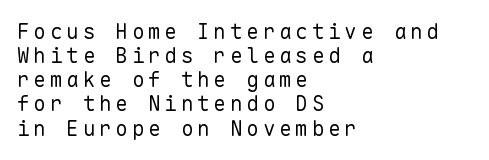
Q: Is the text bold? A: No.
Q: Is the text italic (slanted)? A: No, it is upright.
Q: Is the text underlined? A: No.
Q: How is the paragraph aligned? A: Left-aligned.
Q: Is the spacing between lines tight, normal or loose? A: Tight.
